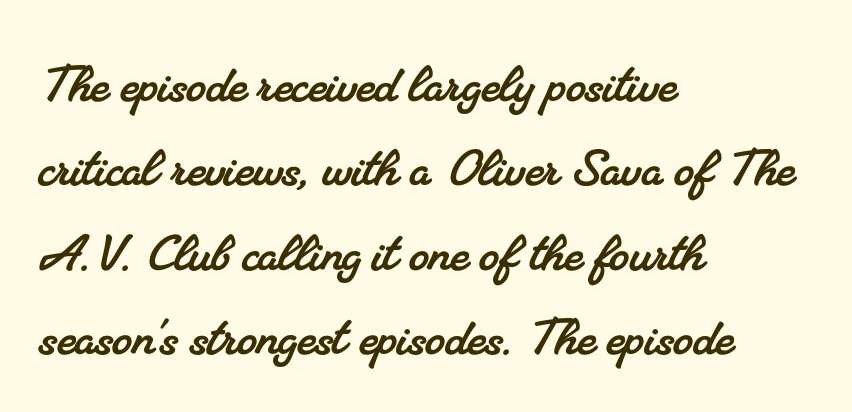
Compared with a centered layout, this one pins lines to the left instead. Honestly, the row spacing looks completely unremarkable. Words float on clear page, feet unadorned. Varying glyph widths throughout — classic text-font behaviour. Standard letterfit; no display-style spreading of the glyphs. The font family rendered here belongs to the serif group.
